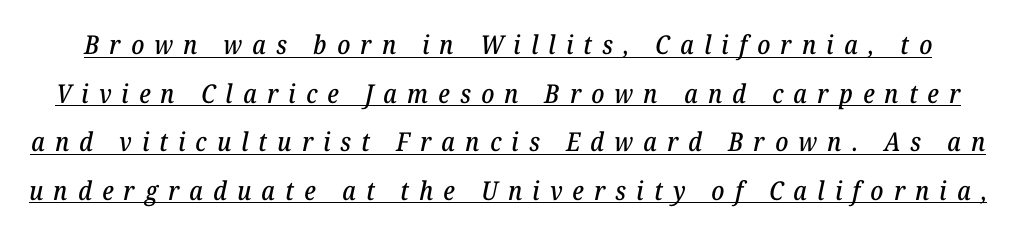
The image shows 26 px text type, italic (leaning right); set line spacing 1.87x, unusually wide letter spacing (+0.39 em), underlined.
